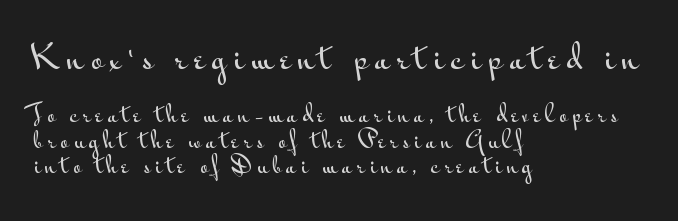
{"serif": "no", "width": "wide", "stroke_contrast": "medium", "x_height": "small", "monospaced": "no", "underline": "no", "align": "left", "line_spacing": "tight", "line_spacing_ratio": 1.15, "letter_spacing": "wide", "letter_spacing_em": 0.21, "larger_block": "first", "size_ratio": 1.5, "glyph_px": 33}
